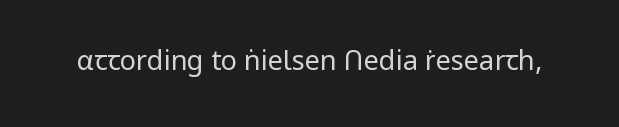
Q: Is the text bold? A: No.
Q: Is the text italic (slanted)? A: No, it is upright.
Q: Is the text underlined? A: No.
Q: Is the spacing between letters normal or unusually wide? A: Normal.
